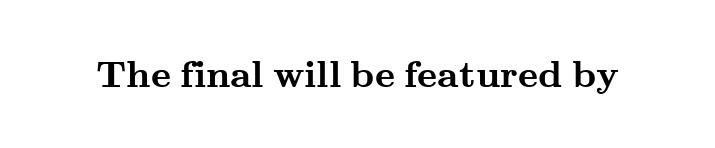
The image shows 38 px semibold, wide serif type, upright; set normal letter spacing, not underlined; medium stroke contrast and a small x-height.
